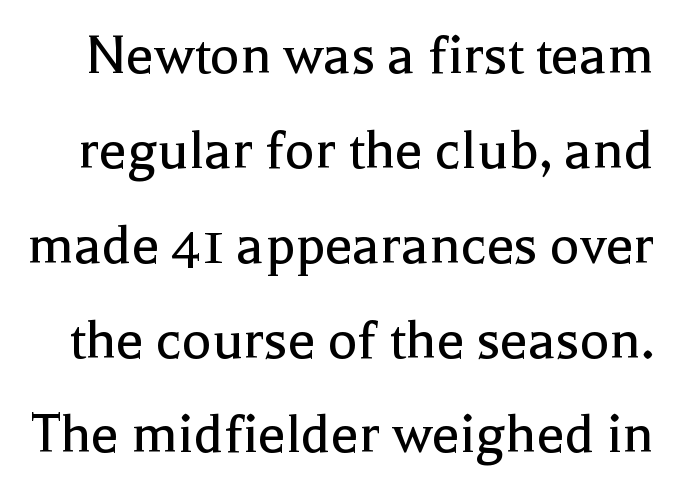
The image shows 62 px regular-weight serif type, upright; set normal line spacing (1.53x), normal letter spacing, not underlined; a medium x-height.
